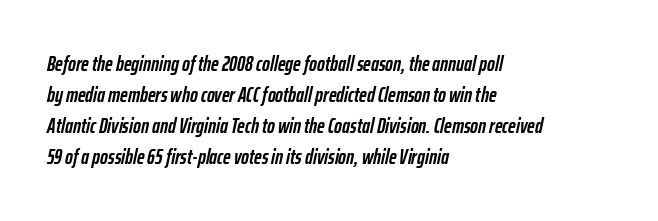
Q: Is the text bold? A: Yes.
Q: Is the text italic (slanted)? A: Yes, it leans right by about 12 degrees.
Q: Is the text underlined? A: No.
Q: How is the paragraph aligned? A: Left-aligned.
Q: Is the spacing between letters normal or unusually wide? A: Normal.
Q: Is the spacing between lines tight, normal or loose? A: Normal.
